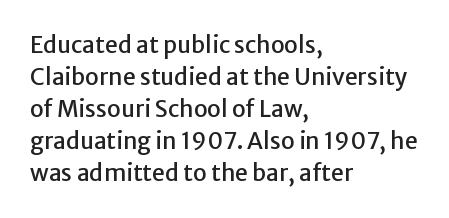
The image shows 23 px text type, upright; set left-aligned, normal line spacing (1.39x), normal letter spacing, not underlined.
